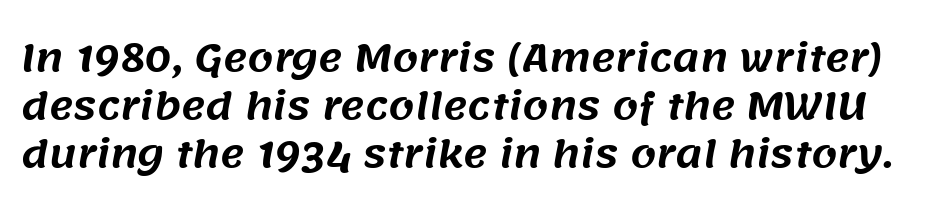
Q: Is the typeface a serif or a sans-serif typeface? A: Sans-serif.
Q: Is the text underlined? A: No.
Q: Is the spacing between letters normal or unusually wide? A: Normal.
Q: Is the spacing between lines tight, normal or loose? A: Normal.
Q: Width (condensed, normal, or wide)? A: Normal.
Q: Stroke contrast? A: Medium.
Q: x-height? A: Large.
Q: Monospaced? A: No.
